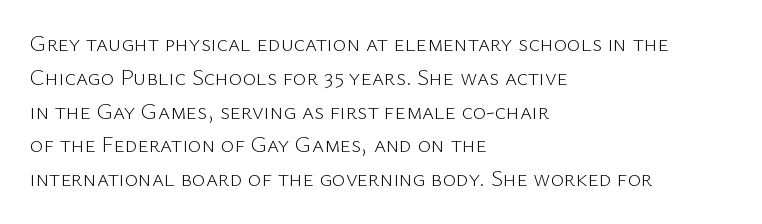
The image shows 23 px text type, upright; set left-aligned, normal line spacing (1.47x), normal letter spacing, not underlined.
